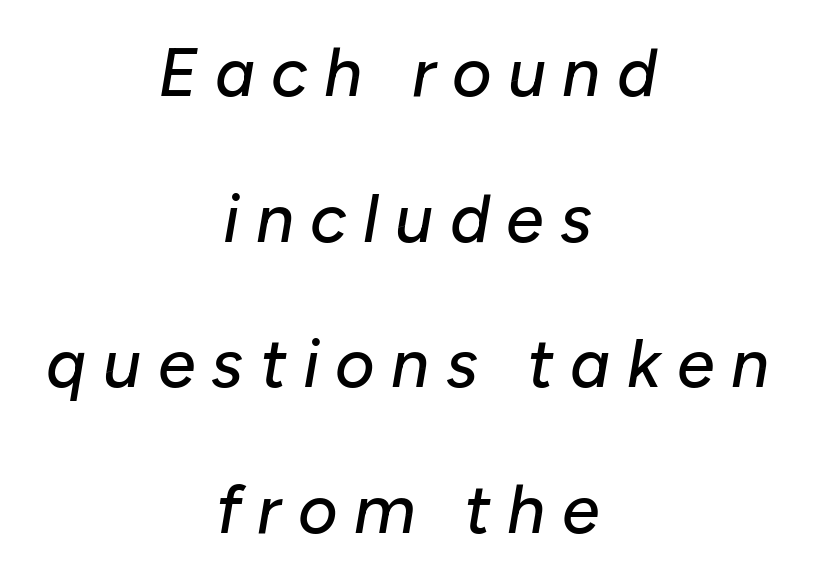
The lines are spread far apart with generous leading. The passage is arranged like a title page — every line centered. Honestly, the letter spacing is so wide it's the main thing you notice. The area under the type is left untouched. Proportional: the letters do not fall into vertical columns.
